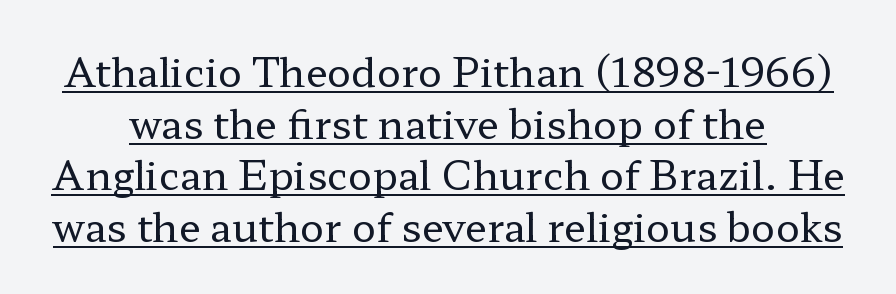
Q: Is the text bold? A: No.
Q: Is the text italic (slanted)? A: No, it is upright.
Q: Is the typeface a serif or a sans-serif typeface? A: Serif.
Q: Is the text underlined? A: Yes.
Q: Is the spacing between letters normal or unusually wide? A: Normal.
Q: Is the spacing between lines tight, normal or loose? A: Normal.
Q: Width (condensed, normal, or wide)? A: Wide.
Q: Stroke contrast? A: Low.
Q: x-height? A: Medium.
Q: Monospaced? A: No.
